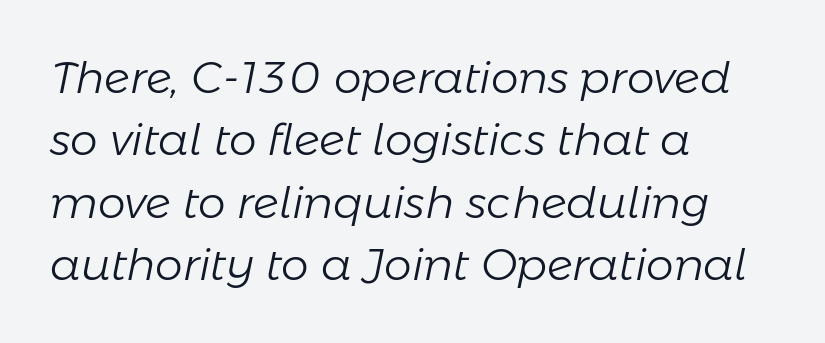
{"italic": "yes", "lean": "right", "slant_degrees": 11, "bold": "no", "weight": "light", "width": "normal", "stroke_contrast": "low", "x_height": "medium", "monospaced": "no", "underline": "no", "align": "left", "line_spacing": "normal", "line_spacing_ratio": 1.42, "letter_spacing": "normal", "letter_spacing_em": 0.0, "glyph_px": 44}
